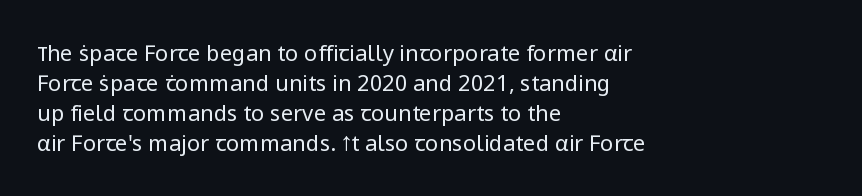
The letterforms sit shoulder to shoulder at normal distance. The space directly below the letters is spotless. Counters stay open thanks to moderate or lighter strokes. The vertical gap from one line to the next is medium. Ascenders rise straight up at ninety degrees. The ragged edge is on the right, which tells us the setting is flush left.
